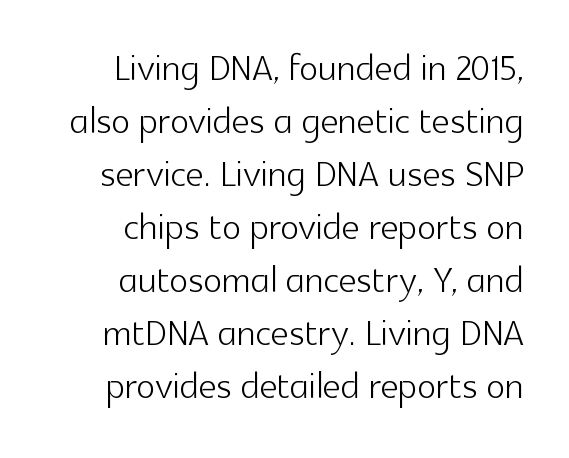
The image shows 50 px light sans-serif type, upright; set right-aligned, tight line spacing (1.06x), normal letter spacing, not underlined; a medium x-height.
